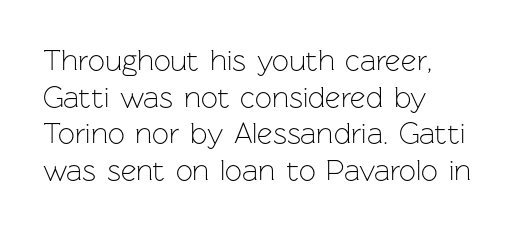
The image shows 30 px light sans-serif type, upright; set left-aligned, line spacing 1.22x, normal letter spacing, not underlined; low stroke contrast and a medium x-height.
